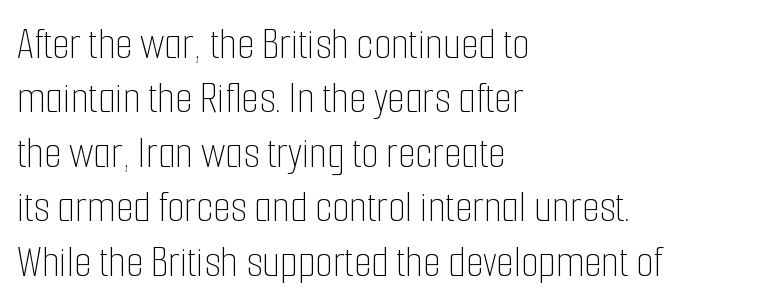
Honestly, there is no underline to notice here at all. Note the varied advance widths — an 'i' is clearly narrower than an 'm'. This rendering uses left alignment, leaving the right contour irregular. These lines keep a tight, regular rhythm from letter to letter. Designer's note — italics off, roman on. Counters stay open thanks to moderate or lighter strokes.
